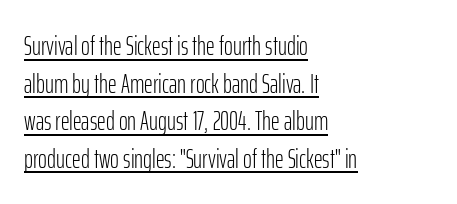
{"italic": "no", "bold": "no", "underline": "yes", "align": "left", "line_spacing": "normal", "line_spacing_ratio": 1.39, "letter_spacing": "normal", "letter_spacing_em": 0.0, "glyph_px": 27}
